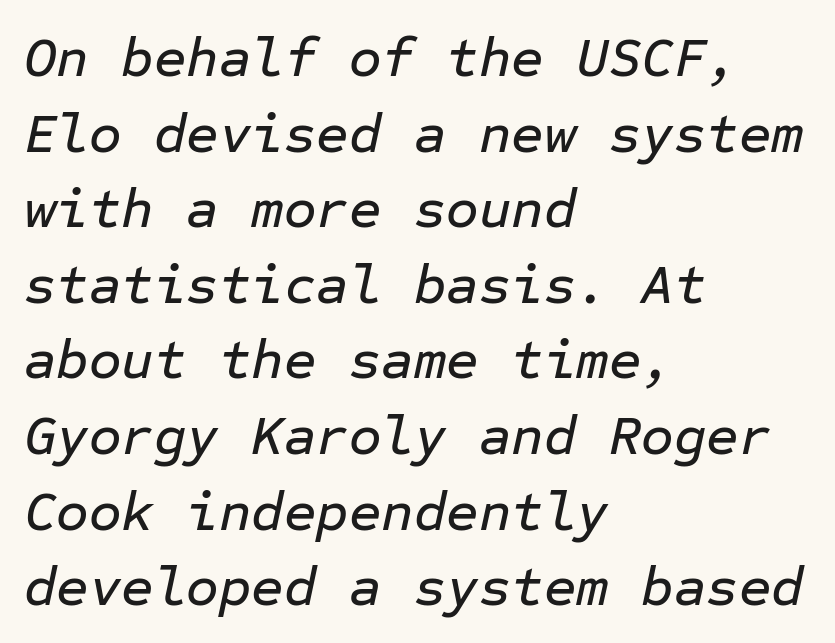
Q: Is the text italic (slanted)? A: Yes, it leans right by about 12 degrees.
Q: Is the text underlined? A: No.
Q: How is the paragraph aligned? A: Left-aligned.
Q: Is the spacing between letters normal or unusually wide? A: Normal.
Q: Is the spacing between lines tight, normal or loose? A: Normal.
Q: Width (condensed, normal, or wide)? A: Normal.
Q: Stroke contrast? A: Low.
Q: x-height? A: Medium.
Q: Monospaced? A: Yes.
